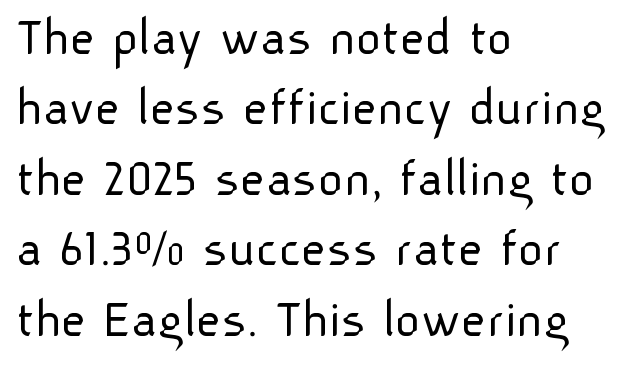
{"serif": "no", "italic": "no", "bold": "no", "weight": "light", "width": "normal", "stroke_contrast": "low", "x_height": "medium", "monospaced": "no", "underline": "no", "align": "left", "line_spacing": "normal", "line_spacing_ratio": 1.28, "letter_spacing": "normal", "letter_spacing_em": 0.0, "glyph_px": 55}
